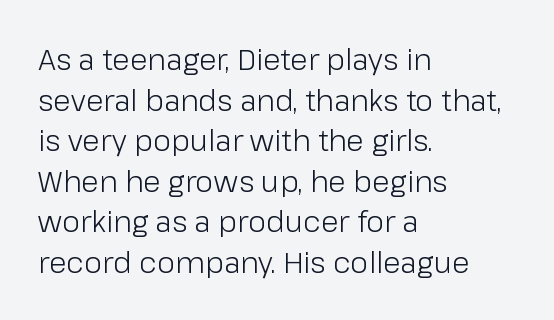
Left-aligned paragraph, ragged on the right. In terms of letterform style, serifs are entirely absent. The font is comparable to plain body text, perhaps lighter. Do the letters lean? They stand straight. Here the designer chose a conventional face with non-uniform glyph widths. A clean baseline with only descenders dipping below it.
